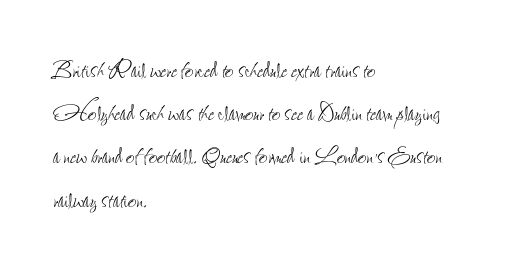
Q: Is the text bold? A: No.
Q: Is the text italic (slanted)? A: Yes.
Q: Is the text underlined? A: No.
Q: How is the paragraph aligned? A: Left-aligned.
Q: Is the spacing between letters normal or unusually wide? A: Normal.
Q: Is the spacing between lines tight, normal or loose? A: Normal.
Q: Width (condensed, normal, or wide)? A: Condensed.
Q: Stroke contrast? A: Low.
Q: x-height? A: Small.
Q: Monospaced? A: No.
